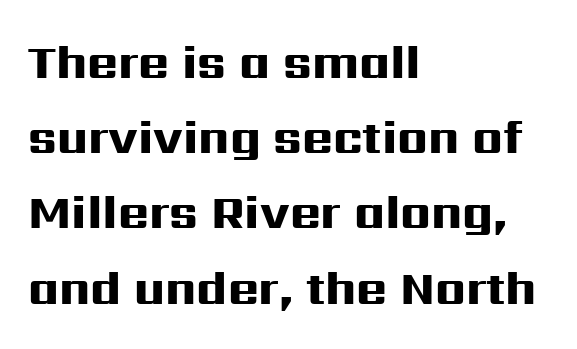
Q: Is the text bold? A: Yes.
Q: Is the text italic (slanted)? A: No, it is upright.
Q: Is the typeface a serif or a sans-serif typeface? A: Sans-serif.
Q: Is the text underlined? A: No.
Q: How is the paragraph aligned? A: Left-aligned.
Q: Is the spacing between letters normal or unusually wide? A: Normal.
Q: Is the spacing between lines tight, normal or loose? A: Normal.
Q: Width (condensed, normal, or wide)? A: Wide.
Q: Stroke contrast? A: High.
Q: x-height? A: Medium.
Q: Monospaced? A: No.
